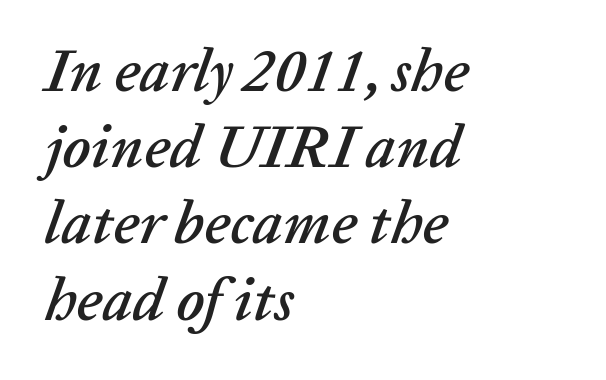
Q: Is the text italic (slanted)? A: Yes, it leans right by about 20 degrees.
Q: Is the text underlined? A: No.
Q: How is the paragraph aligned? A: Left-aligned.
Q: Is the spacing between letters normal or unusually wide? A: Normal.
Q: Is the spacing between lines tight, normal or loose? A: Normal.
Q: Width (condensed, normal, or wide)? A: Normal.
Q: Stroke contrast? A: Low.
Q: x-height? A: Medium.
Q: Monospaced? A: No.
